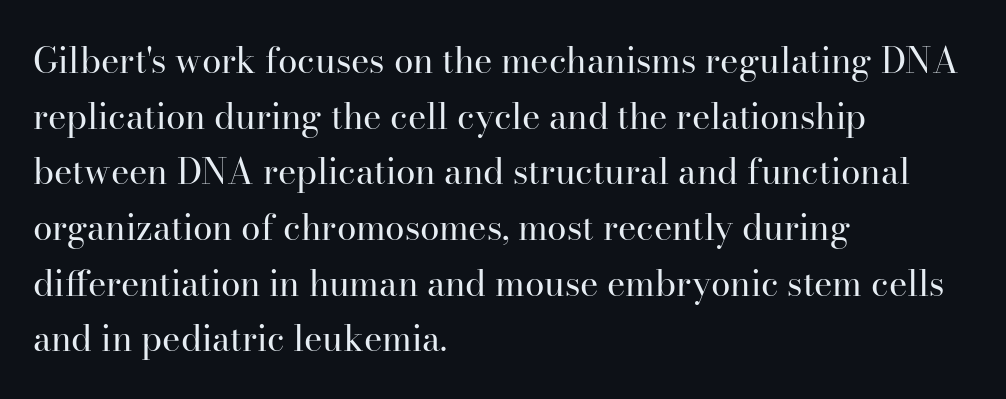
{"serif": "yes", "italic": "no", "bold": "no", "weight": "regular", "width": "normal", "stroke_contrast": "high", "x_height": "small", "monospaced": "no", "underline": "no", "align": "left", "line_spacing": "normal", "line_spacing_ratio": 1.59, "letter_spacing": "normal", "letter_spacing_em": 0.0, "glyph_px": 35}
